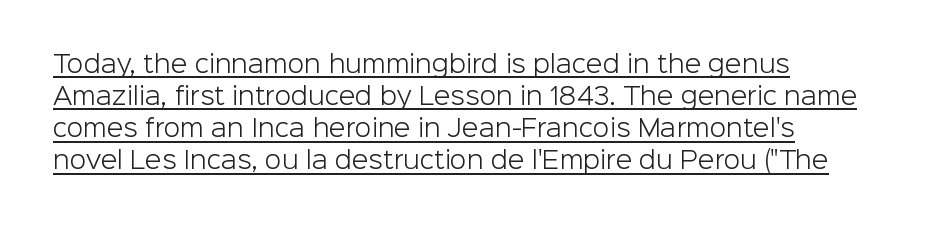
{"italic": "no", "bold": "no", "underline": "yes", "align": "left", "line_spacing": "normal", "line_spacing_ratio": 1.34, "letter_spacing": "normal", "letter_spacing_em": 0.0, "glyph_px": 24}
